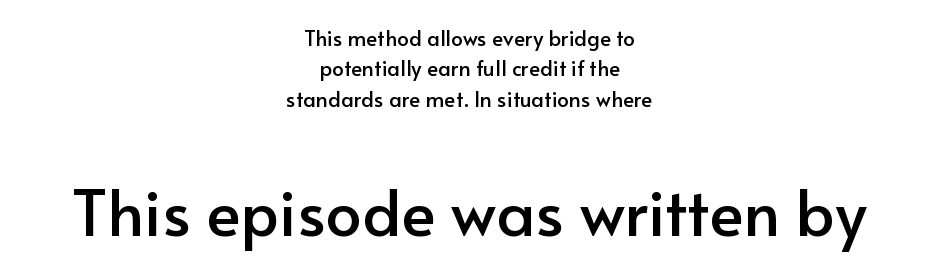
Leading: standard. Here the designer chose a conventional face with non-uniform glyph widths. Is there any slant? The stems are plumb. Horizontally, the lines are justified to the midpoint only. Beneath every word, the page is bare. No extra tracking has been applied to these lines.
